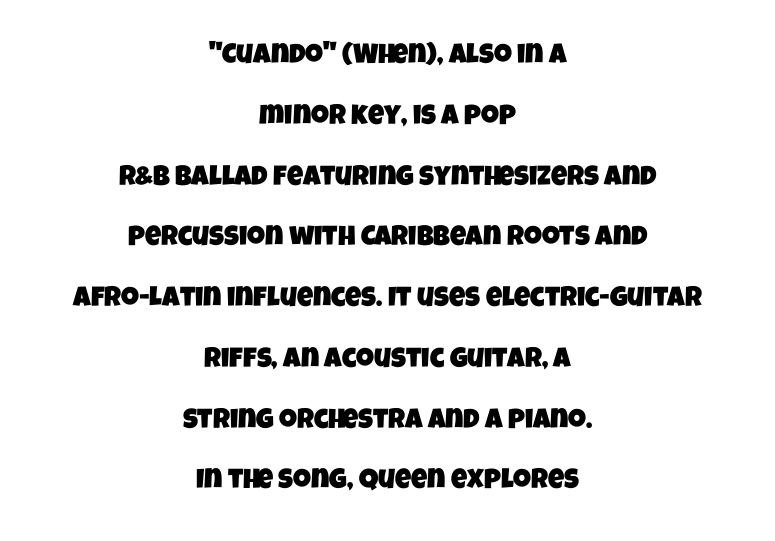
What stands out about the letter spacing? Nothing — it is the standard amount. The passage shown is not underscored anywhere. Serifs: no, the terminals of the letterforms are clean. Each line is balanced around a shared central axis.
